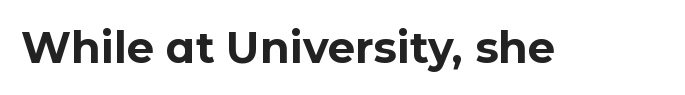
The image shows 43 px bold sans-serif type, upright; set normal letter spacing, not underlined; low stroke contrast and a medium x-height.
